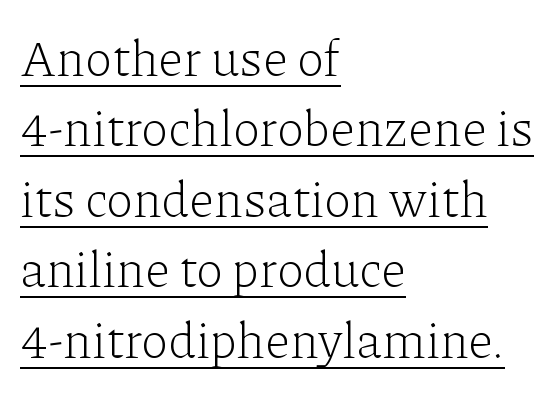
{"serif": "yes", "italic": "no", "bold": "no", "weight": "light", "width": "normal", "stroke_contrast": "low", "x_height": "medium", "monospaced": "no", "underline": "yes", "align": "left", "line_spacing": "normal", "line_spacing_ratio": 1.41, "letter_spacing": "normal", "letter_spacing_em": 0.0, "glyph_px": 50}
